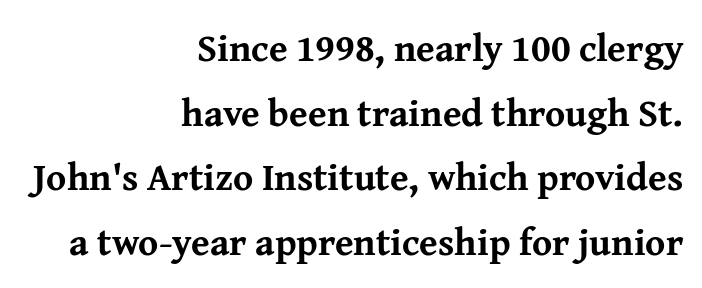
Q: Is the text bold? A: Yes.
Q: Is the text italic (slanted)? A: No, it is upright.
Q: Is the typeface a serif or a sans-serif typeface? A: Serif.
Q: Is the text underlined? A: No.
Q: How is the paragraph aligned? A: Right-aligned.
Q: Is the spacing between letters normal or unusually wide? A: Normal.
Q: Is the spacing between lines tight, normal or loose? A: Normal.
Q: Width (condensed, normal, or wide)? A: Normal.
Q: Stroke contrast? A: Medium.
Q: x-height? A: Medium.
Q: Monospaced? A: No.
